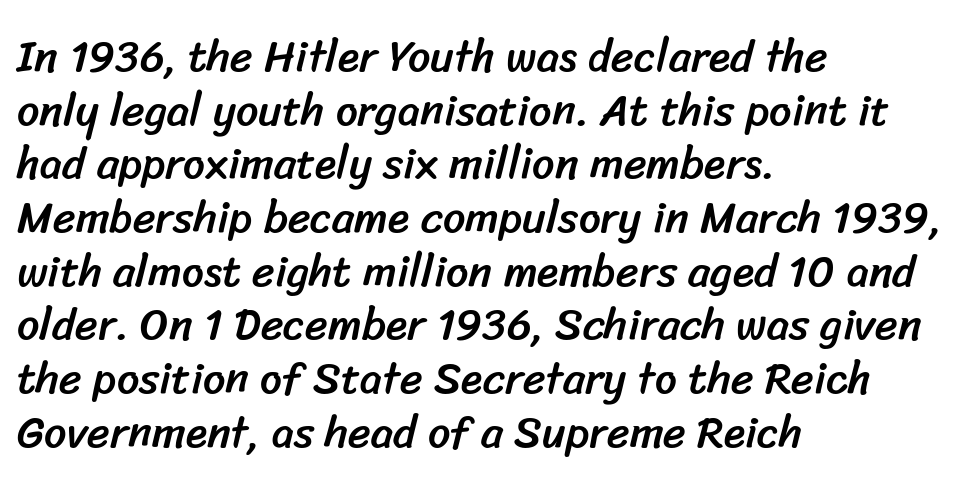
{"serif": "no", "width": "normal", "stroke_contrast": "low", "x_height": "medium", "monospaced": "no", "underline": "no", "align": "left", "line_spacing_ratio": 1.22, "letter_spacing": "normal", "letter_spacing_em": 0.0, "glyph_px": 44}
